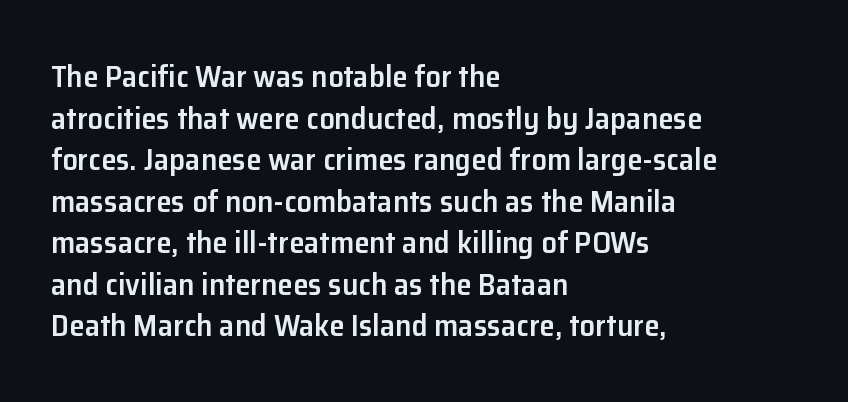
The image shows 31 px semibold sans-serif type, upright; set left-aligned, normal line spacing (1.34x), normal letter spacing, not underlined; low stroke contrast and a medium x-height.
